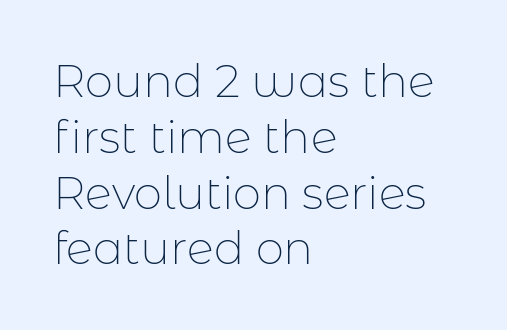
Do the characters align in a grid? No, the font is proportional. Characters remain perfectly vertical along every line. Nope, no serifs anywhere on these letters. Letter spacing: default. These glyphs show unthickened strokes, regular width or finer. Check the space under the baseline: it is left empty.
